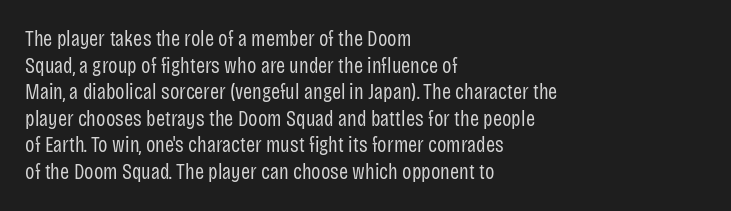
The face used here is rendered with its standard letterfit. The rag falls on the right side of this text block. The typeface has the unassuming heft of standard copy or less. Italic: no, the glyphs are upright roman.
